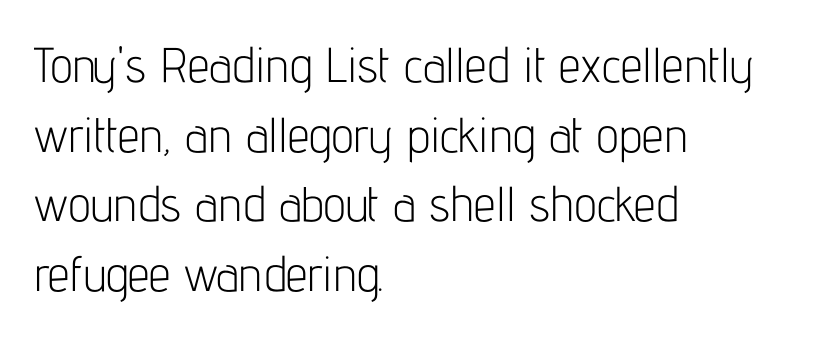
Underline: absent. Spacing between characters is what you'd get straight out of the box. This sample is left-justified, so line endings fall wherever the words run out. This rendering employs a face without finishing strokes, i.e., a sans-serif. Line spacing here is normal.
